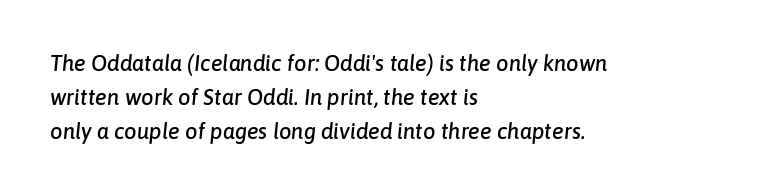
{"italic": "yes", "lean": "right", "slant_degrees": 6, "underline": "no", "align": "left", "line_spacing": "normal", "line_spacing_ratio": 1.54, "letter_spacing": "normal", "letter_spacing_em": 0.0, "glyph_px": 22}
